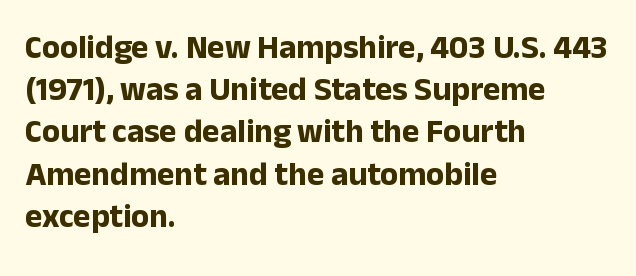
The image shows 33 px bold sans-serif type, upright; set left-aligned, normal line spacing (1.28x), normal letter spacing, not underlined; low stroke contrast and a medium x-height.
